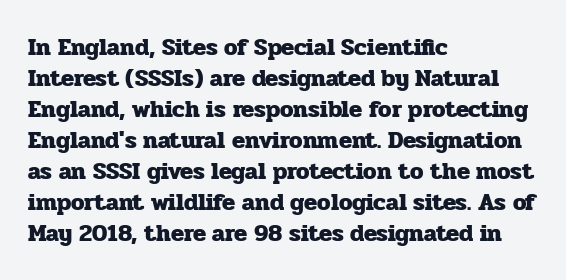
{"italic": "no", "bold": "yes", "underline": "no", "align": "left", "line_spacing": "normal", "line_spacing_ratio": 1.29, "letter_spacing": "normal", "letter_spacing_em": 0.0, "glyph_px": 24}
